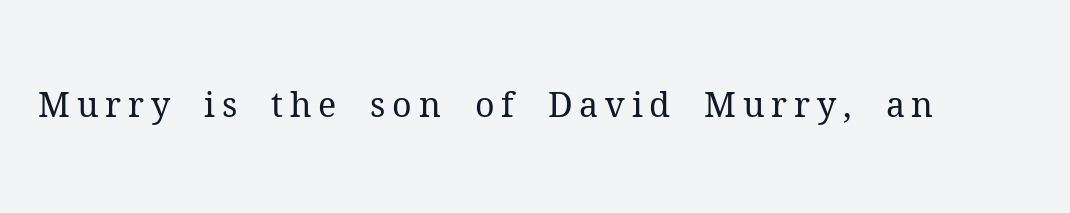
The passage shown is not bold in any degree. Do the characters align in a grid? No, the font is proportional. A typesetter would mark this as roman, not italic. Observe the wide spacing: letters keep a clear distance from each other. Only glyphs here, with clear space below each row.
